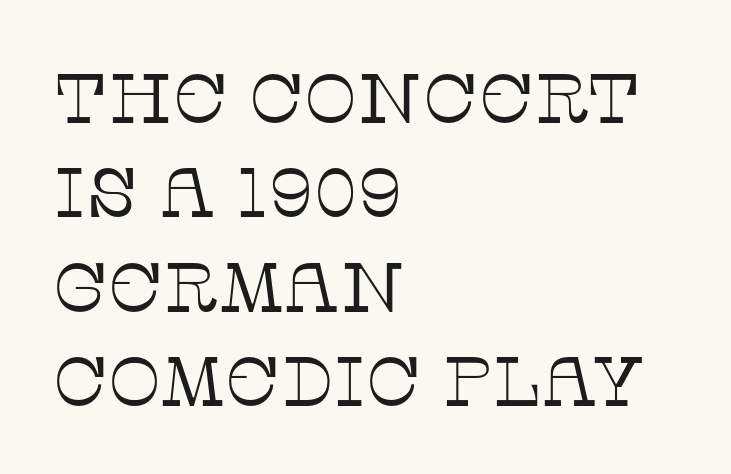
The weight would be labelled regular, book, light, or lighter still. Does extra space separate the letters? No, they use regular spacing. Character widths vary here, with narrow letters taking less room than wide ones. Rendered with straight, roman letterforms. The type family on display is of the serif kind.
